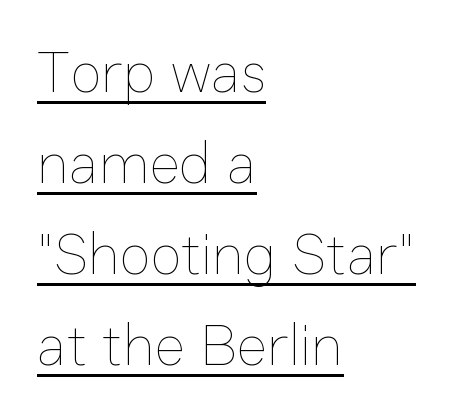
{"italic": "no", "bold": "no", "weight": "thin", "width": "normal", "stroke_contrast": "low", "x_height": "medium", "monospaced": "no", "underline": "yes", "align": "left", "line_spacing": "normal", "line_spacing_ratio": 1.57, "letter_spacing": "normal", "letter_spacing_em": 0.0, "glyph_px": 58}
